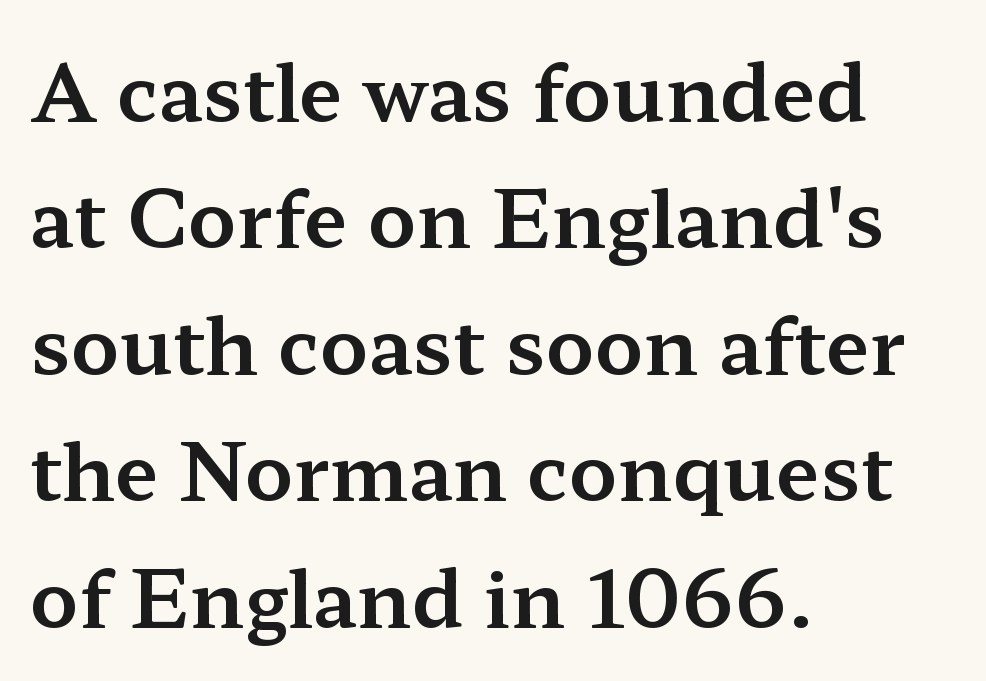
The passage shown is typeset with a serif family. This rendering uses left alignment, leaving the right contour irregular. Honestly, there is no underline to notice here at all. Tracking value appears to be zero — textbook default spacing.
